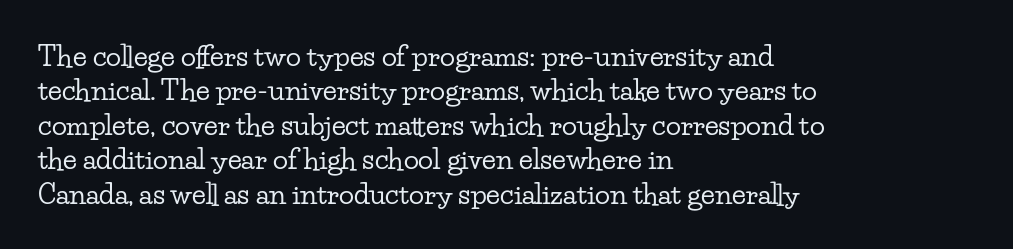
The image shows 28 px wide serif type, upright; set left-aligned, line spacing 1.23x, normal letter spacing, not underlined; low stroke contrast and a small x-height.
